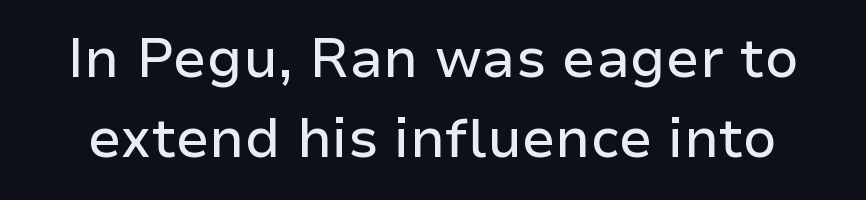
The text was rendered using a sans face with plain stroke endings. Descender tails drop into unmarked territory. Ascenders rise straight up at ninety degrees. This sample uses plain, unmodified letter spacing. Each letter keeps its own natural width here, so spacing adapts to shape.
